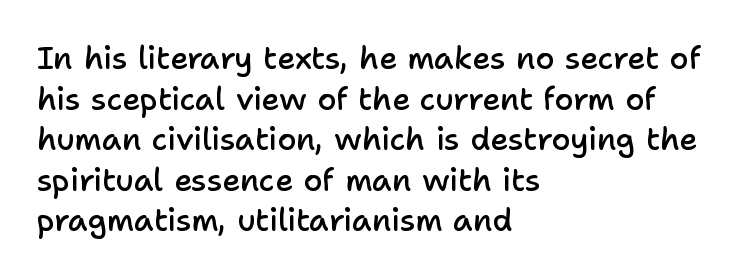
The lines are quadded left. If you measured baseline to baseline, you'd find a middling distance. Posture: straight, roman, zero tilt. Unlike a traditional serif, this face leaves its strokes unadorned.
